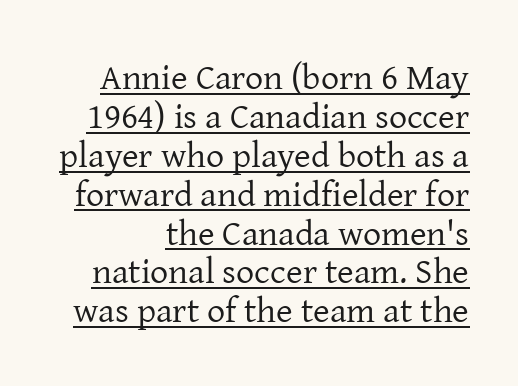
The axis of the letterforms is exactly vertical. Beneath each row of characters lies a ruled line. A typesetter would call this proportional, since set widths differ per character. Does the leading feel generous? Not at all — it's pinched.
